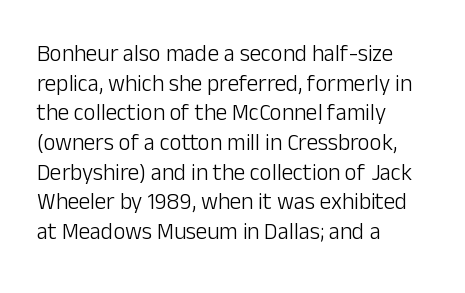
Q: Is the text bold? A: No.
Q: Is the text italic (slanted)? A: No, it is upright.
Q: Is the text underlined? A: No.
Q: How is the paragraph aligned? A: Left-aligned.
Q: Is the spacing between letters normal or unusually wide? A: Normal.
Q: Is the spacing between lines tight, normal or loose? A: Normal.
